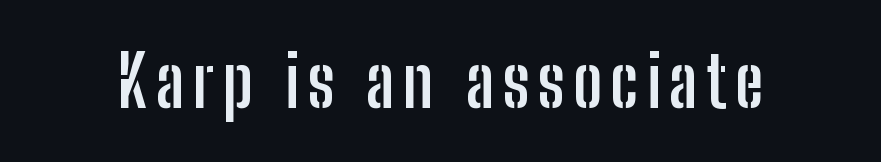
Q: Is the text bold? A: Yes.
Q: Is the text italic (slanted)? A: No, it is upright.
Q: Is the typeface a serif or a sans-serif typeface? A: Sans-serif.
Q: Is the text underlined? A: No.
Q: Width (condensed, normal, or wide)? A: Condensed.
Q: Stroke contrast? A: Low.
Q: x-height? A: Medium.
Q: Monospaced? A: No.
